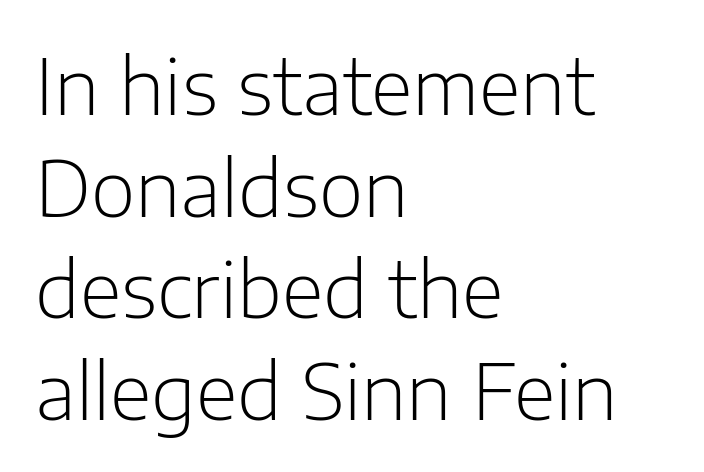
{"serif": "no", "italic": "no", "bold": "no", "weight": "light", "width": "normal", "stroke_contrast": "low", "x_height": "medium", "monospaced": "no", "underline": "no", "align": "left", "line_spacing": "normal", "line_spacing_ratio": 1.32, "letter_spacing": "normal", "letter_spacing_em": 0.0, "glyph_px": 77}
